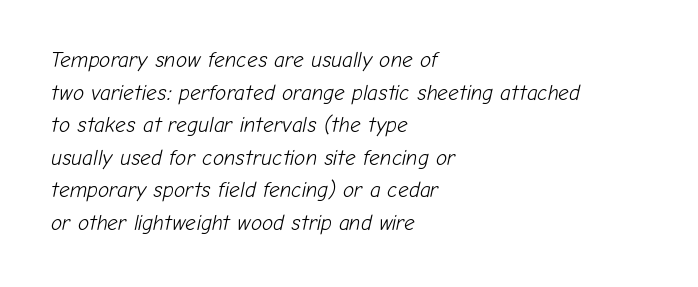
Q: Is the text bold? A: No.
Q: Is the text italic (slanted)? A: Yes, it leans right by about 12 degrees.
Q: Is the text underlined? A: No.
Q: How is the paragraph aligned? A: Left-aligned.
Q: Is the spacing between letters normal or unusually wide? A: Normal.
Q: Is the spacing between lines tight, normal or loose? A: Normal.
